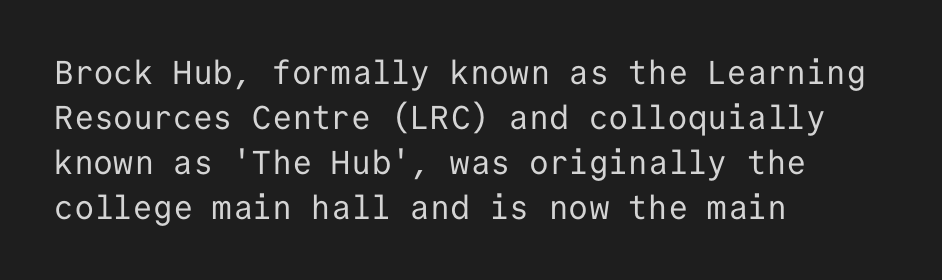
{"serif": "no", "italic": "no", "bold": "no", "weight": "regular", "width": "normal", "stroke_contrast": "low", "x_height": "medium", "monospaced": "yes", "underline": "no", "align": "left", "line_spacing": "normal", "line_spacing_ratio": 1.36, "letter_spacing": "normal", "letter_spacing_em": 0.0, "glyph_px": 33}
